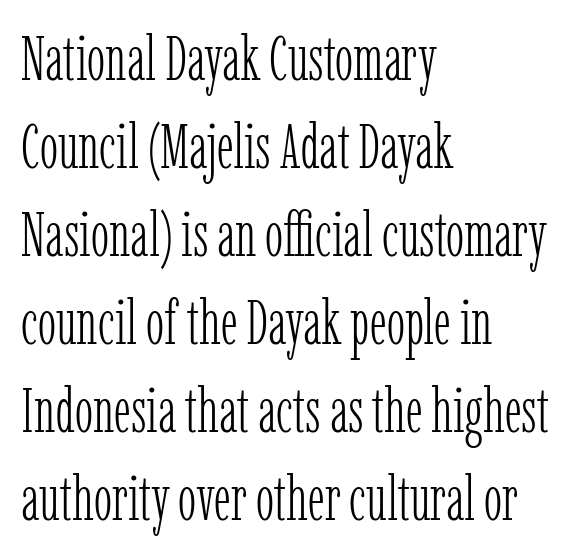
Q: Is the text bold? A: No.
Q: Is the text italic (slanted)? A: No, it is upright.
Q: Is the typeface a serif or a sans-serif typeface? A: Serif.
Q: Is the text underlined? A: No.
Q: How is the paragraph aligned? A: Left-aligned.
Q: Is the spacing between letters normal or unusually wide? A: Normal.
Q: Is the spacing between lines tight, normal or loose? A: Normal.
Q: Width (condensed, normal, or wide)? A: Condensed.
Q: Stroke contrast? A: Low.
Q: x-height? A: Medium.
Q: Monospaced? A: No.
